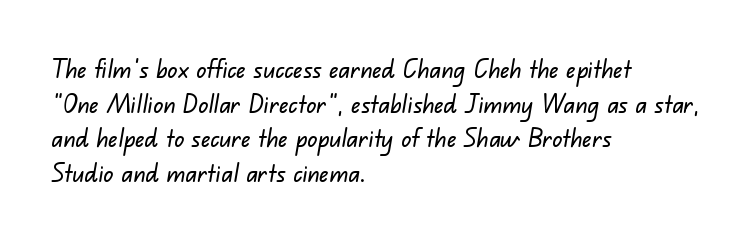
{"underline": "no", "align": "left", "line_spacing": "normal", "line_spacing_ratio": 1.39, "letter_spacing": "normal", "letter_spacing_em": 0.0, "glyph_px": 25}
